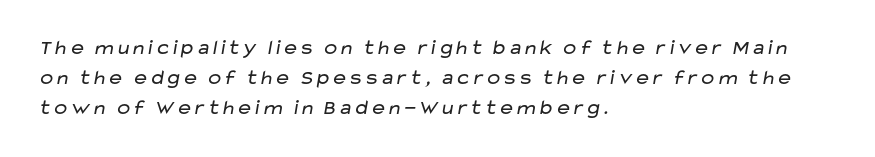
Q: Is the text bold? A: No.
Q: Is the text underlined? A: No.
Q: How is the paragraph aligned? A: Left-aligned.
Q: Is the spacing between letters normal or unusually wide? A: Normal.
Q: Is the spacing between lines tight, normal or loose? A: Normal.
